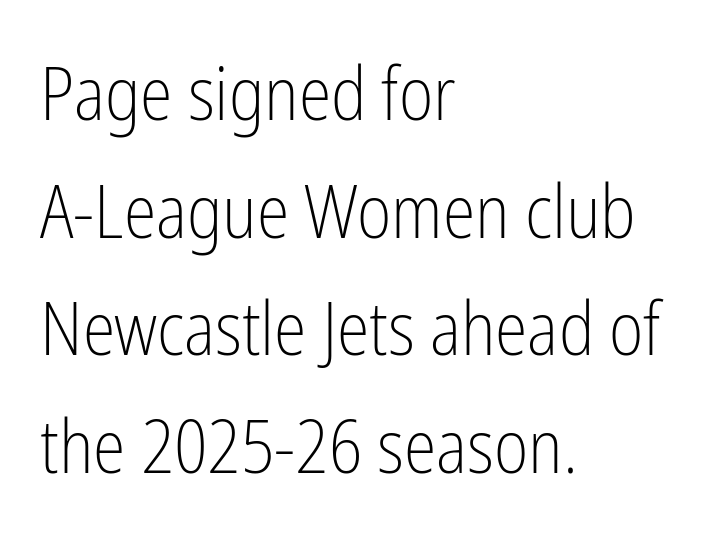
Upright lettering throughout. Is the letter spacing exaggerated? No — it looks like the ordinary default. Type without underlining. This sample uses a sans-serif face.
